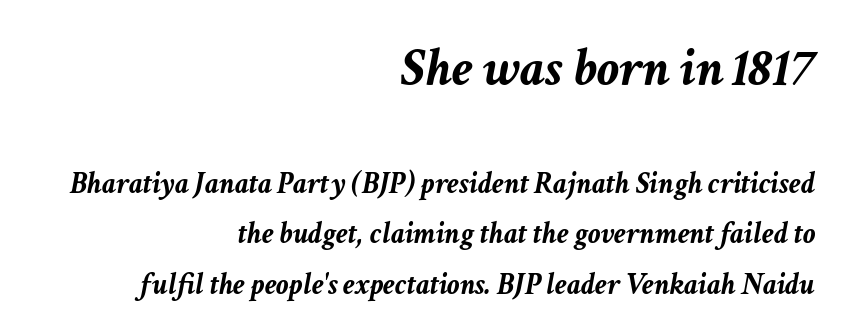
The image shows 55 px semibold type, italic (leaning right); set right-aligned, normal line spacing (1.62x), normal letter spacing, not underlined; the first (top) block is 1.77x larger; low stroke contrast and a medium x-height.
